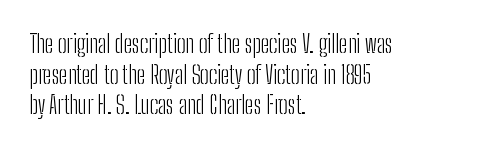
{"italic": "no", "bold": "no", "underline": "no", "align": "left", "line_spacing": "normal", "line_spacing_ratio": 1.28, "letter_spacing": "normal", "letter_spacing_em": 0.0, "glyph_px": 24}
